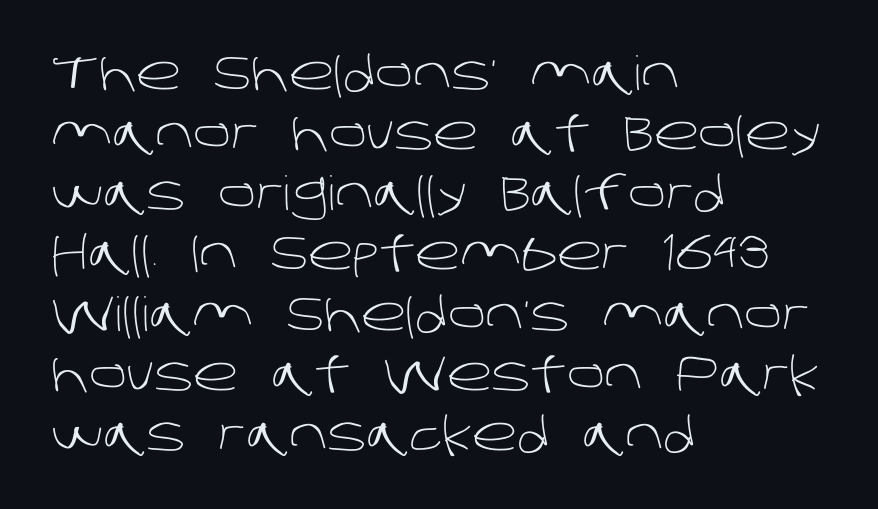
Horizontally, the lines are justified to the leading edge only. Think of a printed novel: that variable character pitch is what you see here. Weight: regular or lighter. This is sans-serif lettering, the kind often seen on screens and signage. Baseline-to-baseline distance is the conventional proportion of letter height. Look at the tracking — it's just the regular setting, nothing added.
